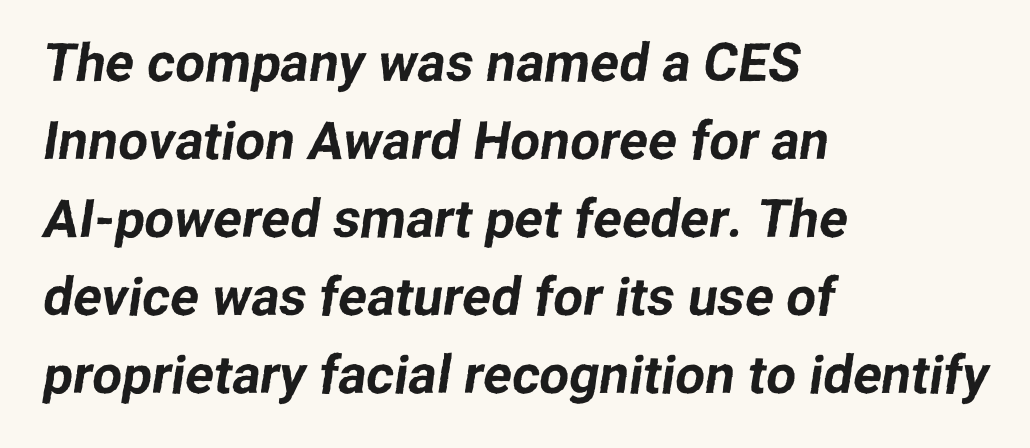
Standard letterfit; no display-style spreading of the glyphs. Clear beneath every line of the passage. Casual observation: everything's shoved over to the left. The designer went with a sans here, leaving each stem footless. You could not count columns in this text — the font is proportionally spaced. Notice how descenders clear the ascenders below comfortably — that's standard leading.
